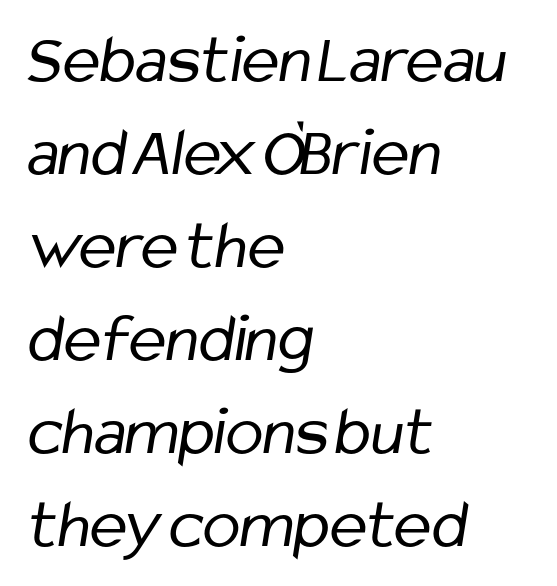
{"serif": "no", "bold": "no", "weight": "regular", "width": "condensed", "stroke_contrast": "low", "x_height": "medium", "monospaced": "no", "underline": "no", "align": "left", "line_spacing": "normal", "line_spacing_ratio": 1.33, "letter_spacing": "normal", "letter_spacing_em": 0.0, "glyph_px": 70}
